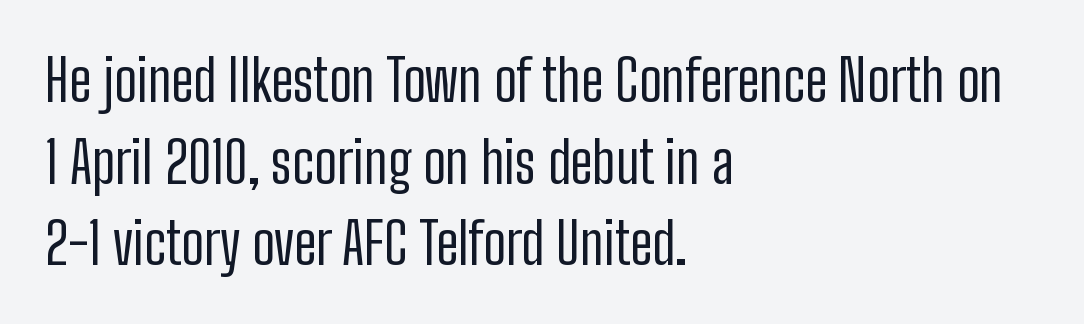
The image shows 57 px regular-weight, condensed sans-serif type, upright; set left-aligned, normal line spacing (1.43x), normal letter spacing, not underlined; low stroke contrast and a medium x-height.
